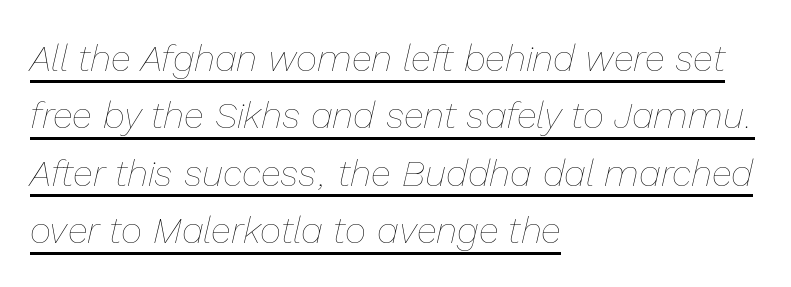
Q: Is the text bold? A: No.
Q: Is the text italic (slanted)? A: Yes, it leans right by about 13 degrees.
Q: Is the text underlined? A: Yes.
Q: How is the paragraph aligned? A: Left-aligned.
Q: Is the spacing between letters normal or unusually wide? A: Normal.
Q: Is the spacing between lines tight, normal or loose? A: Normal.
Q: Width (condensed, normal, or wide)? A: Normal.
Q: Stroke contrast? A: Low.
Q: x-height? A: Medium.
Q: Monospaced? A: No.
